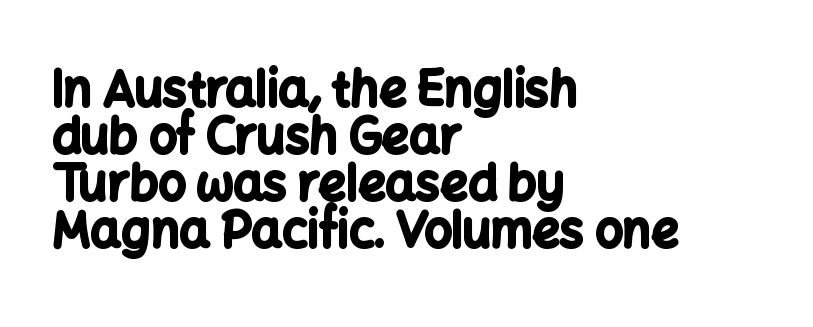
Anything drawn beneath the words? Only blank space. The line-height multiplier appears low, near solid setting. Visually the block forms a straight wall on the left and a jagged coastline on the right. These lines carry a lot of weight — the face is fully bold. Letter spacing: default. The axis of the letterforms is exactly vertical.
